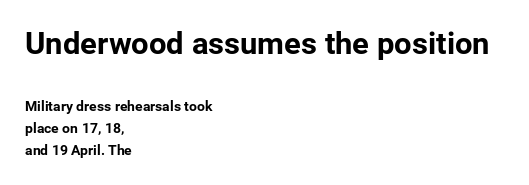
The image shows 31 px bold sans-serif type, upright; set left-aligned, normal line spacing (1.57x), normal letter spacing, not underlined; the first (top) block is 2.21x larger; low stroke contrast and a medium x-height.
